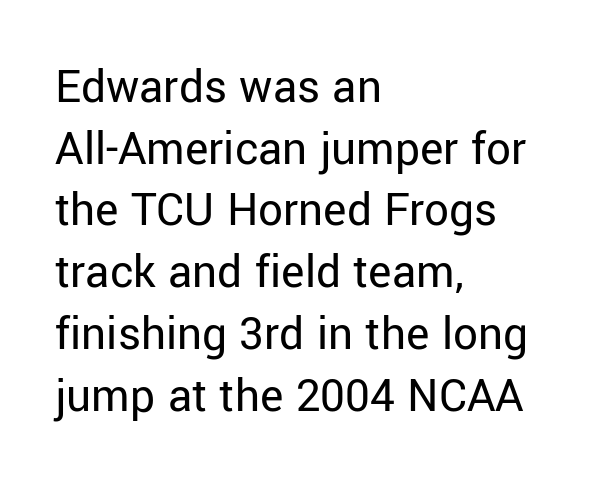
All the whitespace from short lines collects on the right. These glyphs show unthickened strokes, regular width or finer. Looks like regular typesetting: each glyph gets only the width it needs. Underline: absent. The gaps between neighbouring characters are ordinary and unremarkable.
